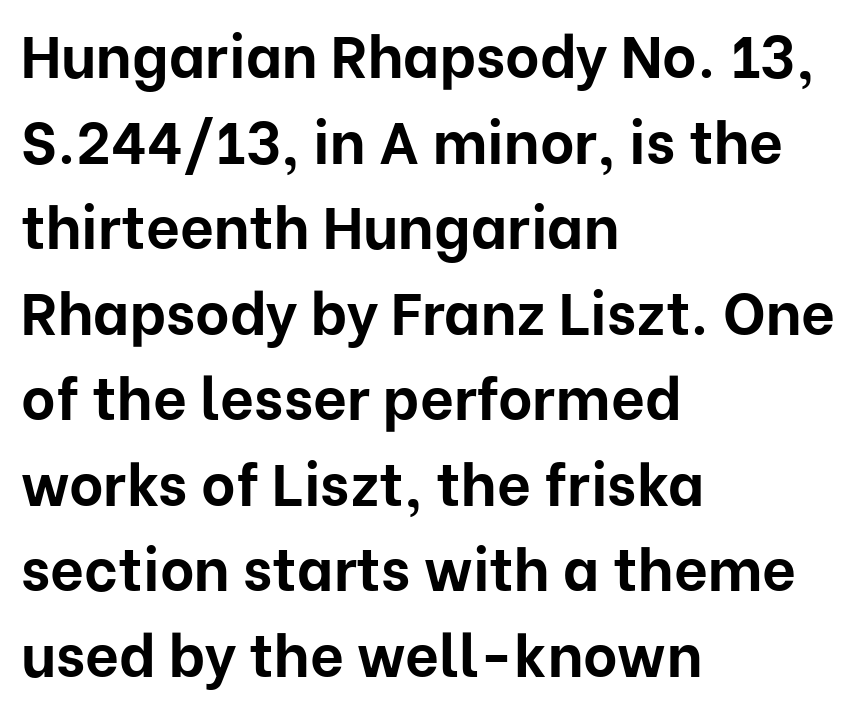
Q: Is the text bold? A: Yes.
Q: Is the text italic (slanted)? A: No, it is upright.
Q: Is the typeface a serif or a sans-serif typeface? A: Sans-serif.
Q: Is the text underlined? A: No.
Q: How is the paragraph aligned? A: Left-aligned.
Q: Is the spacing between letters normal or unusually wide? A: Normal.
Q: Is the spacing between lines tight, normal or loose? A: Normal.
Q: Width (condensed, normal, or wide)? A: Normal.
Q: Stroke contrast? A: Low.
Q: x-height? A: Medium.
Q: Monospaced? A: No.
